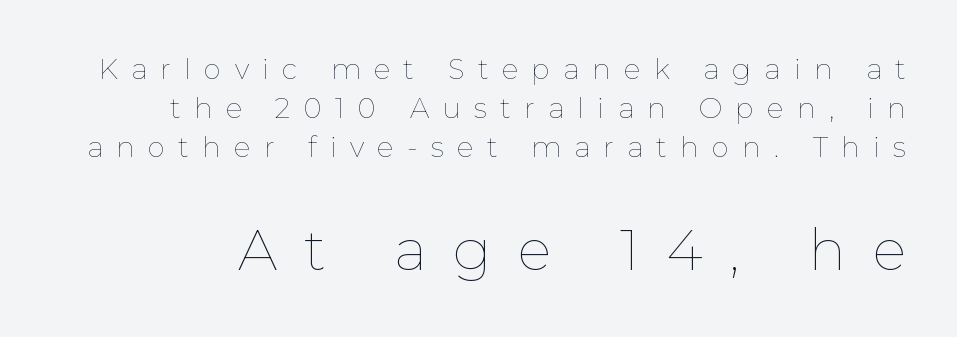
Q: Is the text bold? A: No.
Q: Is the text italic (slanted)? A: No, it is upright.
Q: Is the text underlined? A: No.
Q: Is the spacing between letters normal or unusually wide? A: Unusually wide.
Q: Is the spacing between lines tight, normal or loose? A: Normal.
Q: Which block of text is set in a larger size, the first (top) or the second (bottom)? A: The second (bottom) one.
Q: Width (condensed, normal, or wide)? A: Normal.
Q: Stroke contrast? A: Low.
Q: x-height? A: Medium.
Q: Monospaced? A: No.
